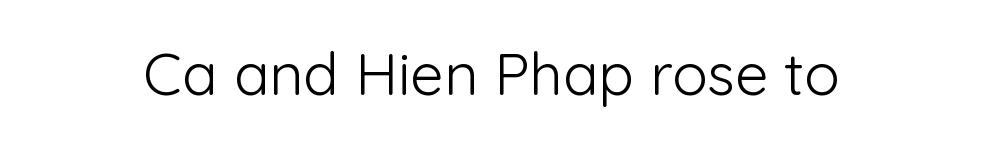
{"serif": "no", "italic": "no", "bold": "no", "weight": "light", "width": "normal", "stroke_contrast": "low", "x_height": "medium", "monospaced": "no", "underline": "no", "letter_spacing": "normal", "letter_spacing_em": 0.0, "glyph_px": 59}
